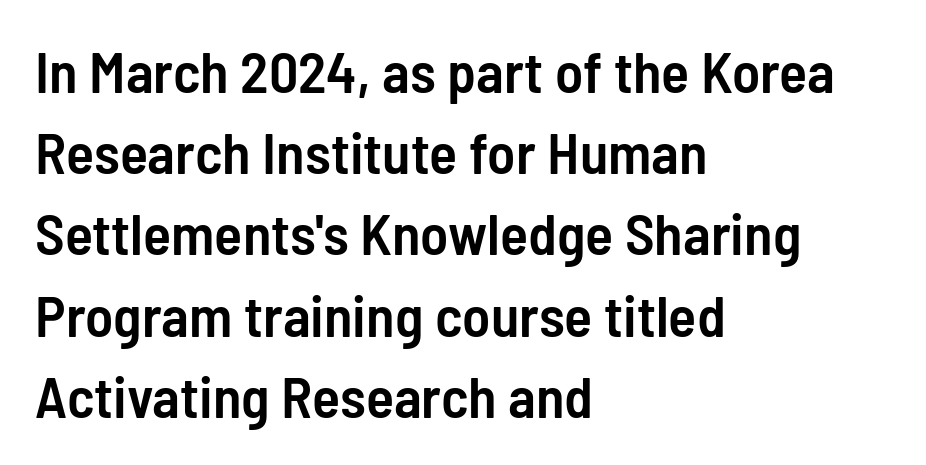
{"serif": "no", "italic": "no", "bold": "semi", "weight": "semibold", "width": "condensed", "stroke_contrast": "low", "x_height": "medium", "monospaced": "no", "underline": "no", "align": "left", "line_spacing": "normal", "line_spacing_ratio": 1.4, "letter_spacing": "normal", "letter_spacing_em": 0.0, "glyph_px": 58}
